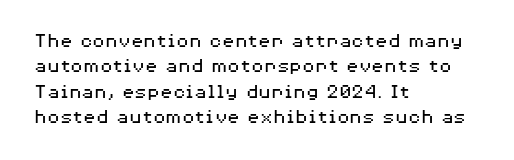
{"italic": "no", "bold": "no", "underline": "no", "align": "left", "line_spacing_ratio": 1.21, "letter_spacing": "normal", "letter_spacing_em": 0.0, "glyph_px": 21}
